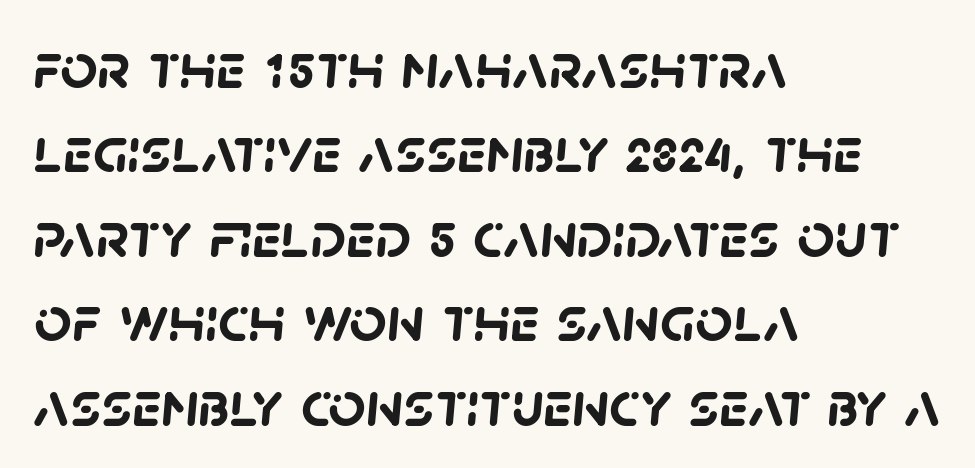
Q: Is the text bold? A: Yes.
Q: Is the typeface a serif or a sans-serif typeface? A: Sans-serif.
Q: Is the text underlined? A: No.
Q: How is the paragraph aligned? A: Left-aligned.
Q: Is the spacing between letters normal or unusually wide? A: Normal.
Q: Is the spacing between lines tight, normal or loose? A: Normal.
Q: Width (condensed, normal, or wide)? A: Normal.
Q: Stroke contrast? A: Low.
Q: x-height? A: Large.
Q: Monospaced? A: No.
